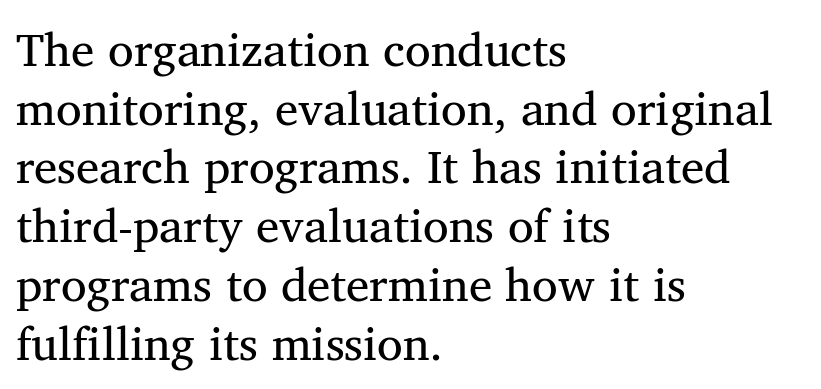
{"serif": "yes", "italic": "no", "bold": "no", "weight": "regular", "width": "normal", "stroke_contrast": "medium", "x_height": "medium", "monospaced": "no", "underline": "no", "align": "left", "line_spacing": "normal", "line_spacing_ratio": 1.25, "letter_spacing": "normal", "letter_spacing_em": 0.0, "glyph_px": 47}
